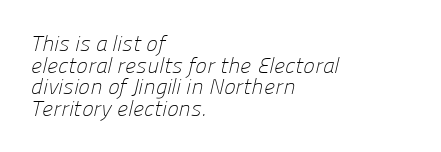
The image shows 22 px text type; set left-aligned, tight line spacing (0.98x), normal letter spacing, not underlined.
